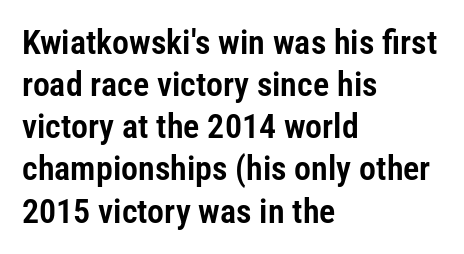
Each letter keeps its own natural width here, so spacing adapts to shape. All the whitespace from short lines collects on the right. Any mark beneath the type? The region is blank. Unlike a traditional serif, this face leaves its strokes unadorned.
